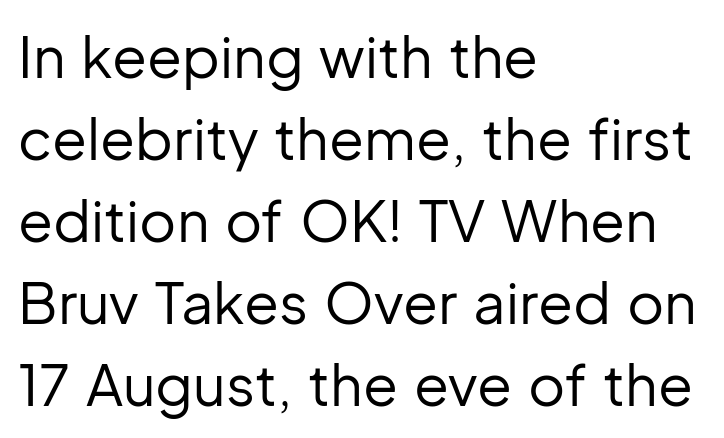
{"serif": "no", "italic": "no", "bold": "no", "weight": "regular", "width": "normal", "stroke_contrast": "low", "x_height": "medium", "monospaced": "no", "underline": "no", "align": "left", "line_spacing": "normal", "line_spacing_ratio": 1.44, "letter_spacing": "normal", "letter_spacing_em": 0.0, "glyph_px": 57}
